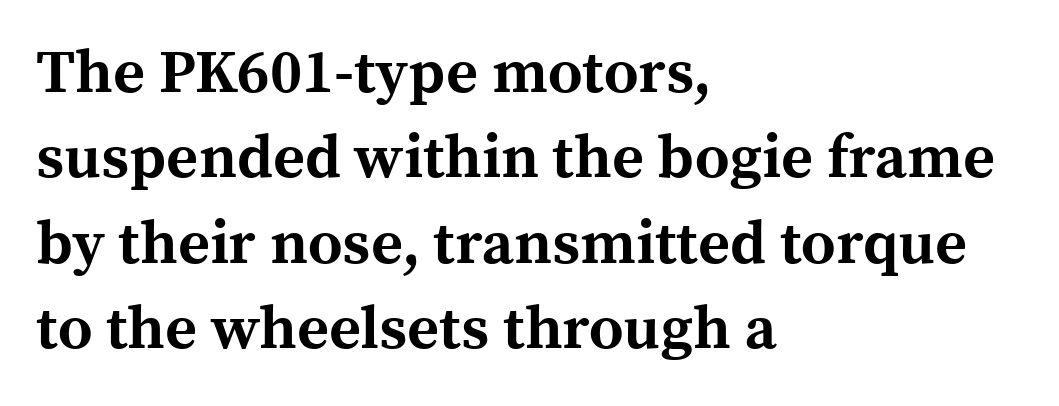
This rendering leaves character spacing at its baseline value. Yep, those are serifs on the letters. Underline: absent. Note the varied advance widths — an 'i' is clearly narrower than an 'm'. Leading: standard.
